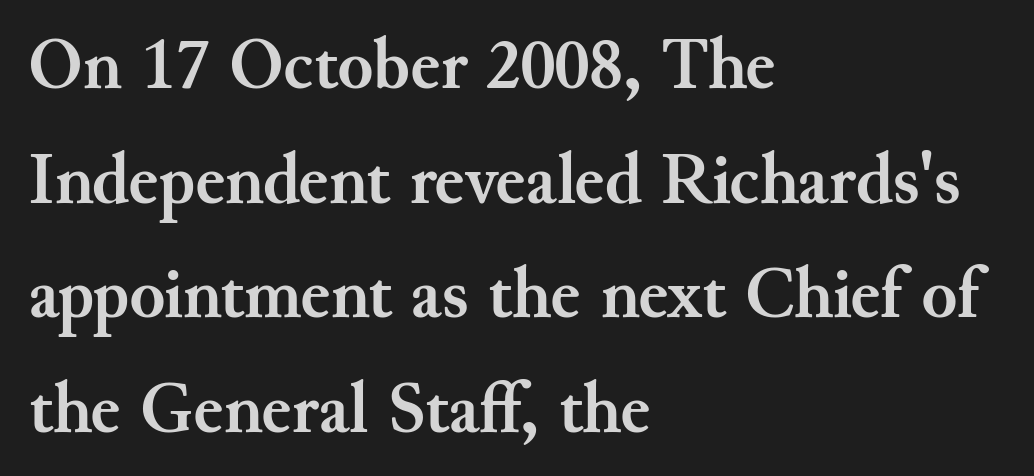
Typographic density is high because the face is bold. Letterform terminals end in serifs throughout the passage. The passage is arranged the way most books set body copy — flush left. Do the characters align in a grid? No, the font is proportional. This sample keeps an unexceptional amount of space between lines. Compared with typical body copy, the letter spacing here is the same.
